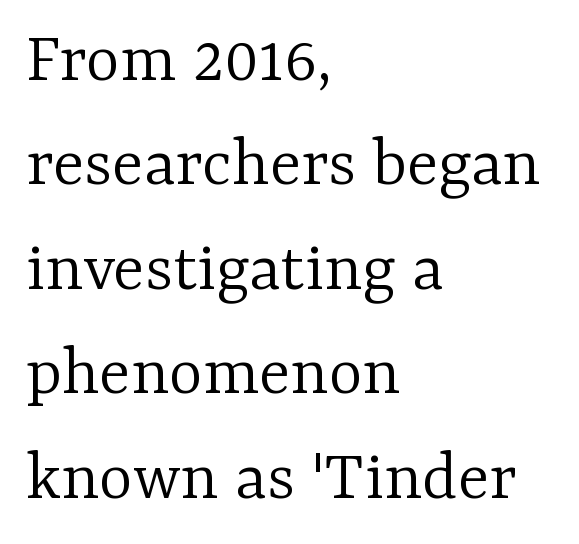
The typeface has the unassuming heft of standard copy or less. Font category for this specimen: serif. Tracking value appears to be zero — textbook default spacing. Does the lettering tilt? It doesn't — this is upright.
